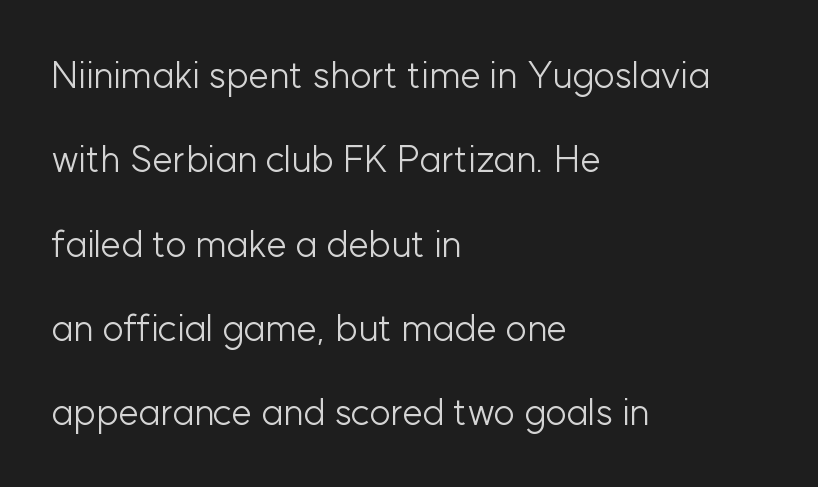
{"serif": "no", "italic": "no", "bold": "no", "weight": "light", "width": "normal", "stroke_contrast": "low", "x_height": "medium", "monospaced": "no", "underline": "no", "align": "left", "line_spacing": "loose", "line_spacing_ratio": 2.28, "letter_spacing": "normal", "letter_spacing_em": 0.0, "glyph_px": 37}
